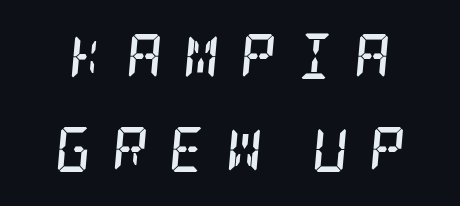
Q: Is the text bold? A: Yes.
Q: Is the text italic (slanted)? A: Yes, it leans right by about 5 degrees.
Q: Is the typeface a serif or a sans-serif typeface? A: Serif.
Q: Is the text underlined? A: No.
Q: Is the spacing between letters normal or unusually wide? A: Unusually wide.
Q: Is the spacing between lines tight, normal or loose? A: Loose.
Q: Width (condensed, normal, or wide)? A: Condensed.
Q: Stroke contrast? A: Low.
Q: x-height? A: Large.
